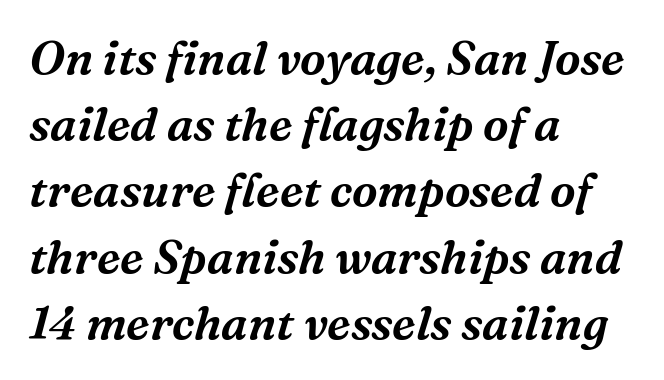
The type is set solid horizontally, with unmodified tracking. Quick note: interline space is typical. Here the designer chose a conventional face with non-uniform glyph widths. A classic flush-left, rag-right setting is used for this passage. The strip under each line holds only bare page. Font category for this specimen: serif.
